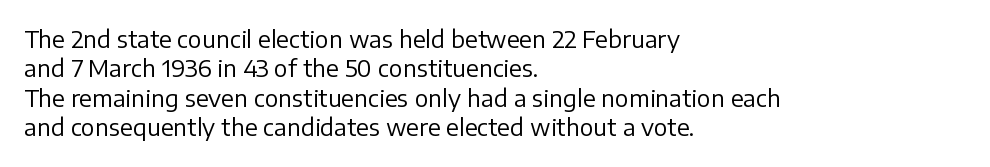
{"italic": "no", "bold": "no", "underline": "no", "align": "left", "line_spacing": "normal", "line_spacing_ratio": 1.28, "letter_spacing": "normal", "letter_spacing_em": 0.0, "glyph_px": 23}
